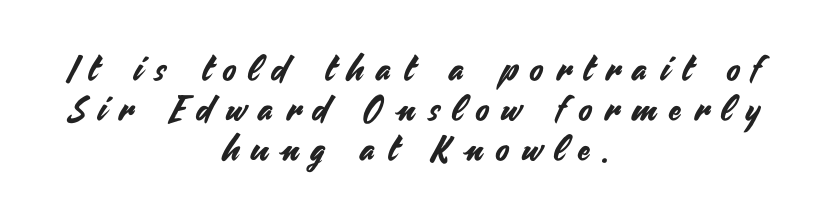
{"serif": "no", "width": "normal", "stroke_contrast": "medium", "x_height": "small", "monospaced": "no", "underline": "no", "align": "center", "line_spacing": "tight", "line_spacing_ratio": 1.15, "letter_spacing": "wide", "letter_spacing_em": 0.37, "glyph_px": 35}
